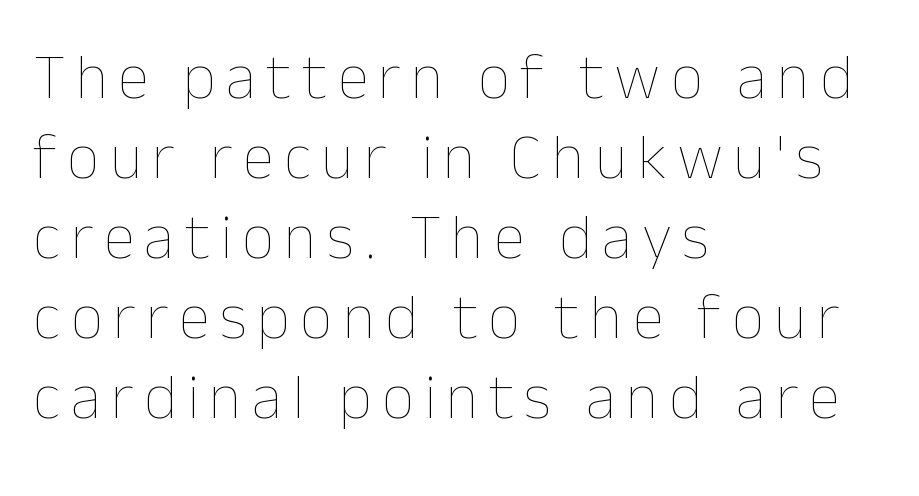
Q: Is the text bold? A: No.
Q: Is the text italic (slanted)? A: No, it is upright.
Q: Is the text underlined? A: No.
Q: How is the paragraph aligned? A: Left-aligned.
Q: Is the spacing between lines tight, normal or loose? A: Normal.
Q: Width (condensed, normal, or wide)? A: Normal.
Q: Stroke contrast? A: Low.
Q: x-height? A: Medium.
Q: Monospaced? A: No.
